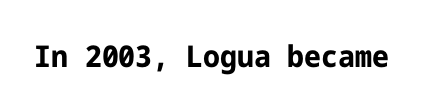
Q: Is the text bold? A: Yes.
Q: Is the text italic (slanted)? A: No, it is upright.
Q: Is the typeface a serif or a sans-serif typeface? A: Sans-serif.
Q: Is the text underlined? A: No.
Q: Is the spacing between letters normal or unusually wide? A: Normal.
Q: Width (condensed, normal, or wide)? A: Normal.
Q: Stroke contrast? A: Low.
Q: x-height? A: Medium.
